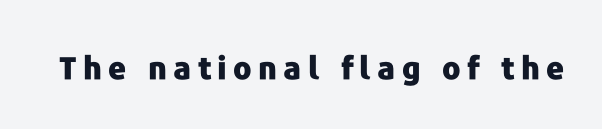
The image shows 31 px heavy sans-serif type, upright; set unusually wide letter spacing (+0.2 em), not underlined; low stroke contrast and a medium x-height.
